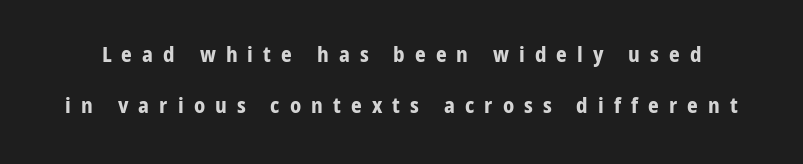
How are the letters spaced? Widely, with obvious added tracking. Compared with typical paragraphs, the rows here are farther apart. As a designer I'd log this as weight 700, bold. The lettering stays uniformly vertical, giving the passage a roman look.
